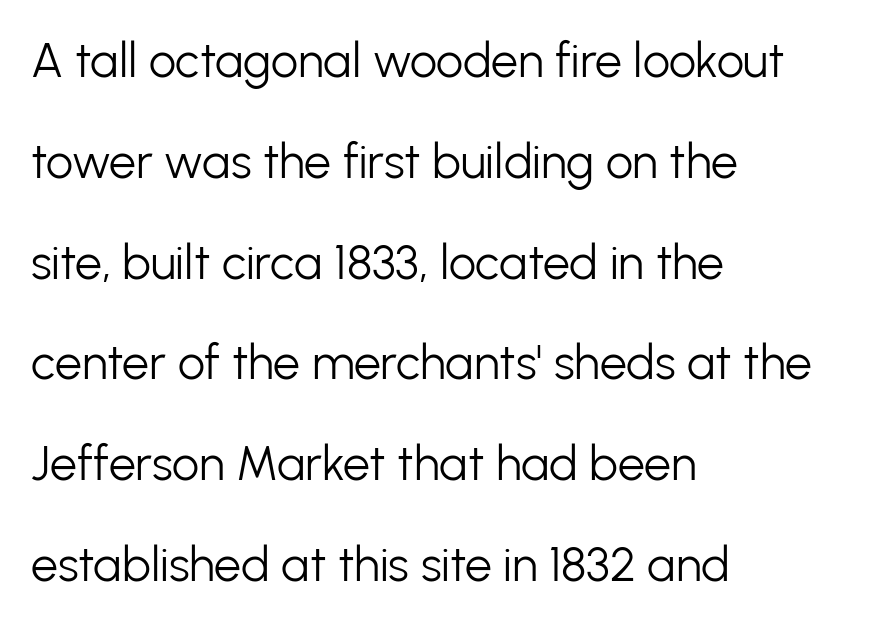
{"serif": "no", "italic": "no", "bold": "no", "weight": "light", "width": "normal", "stroke_contrast": "low", "x_height": "medium", "monospaced": "no", "underline": "no", "align": "left", "line_spacing": "loose", "line_spacing_ratio": 2.1, "letter_spacing": "normal", "letter_spacing_em": 0.0, "glyph_px": 48}
